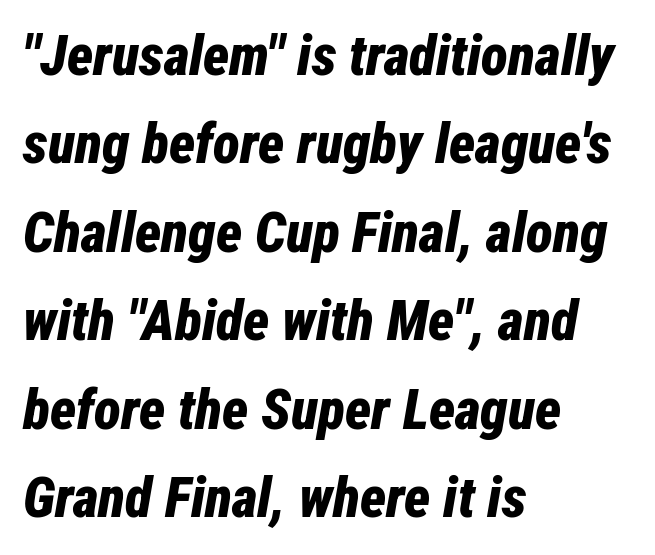
The space directly below the letters is spotless. The typesetter chose a ragged-right arrangement here. Rendered with sloped, italic letterforms. Letter spacing: default.
